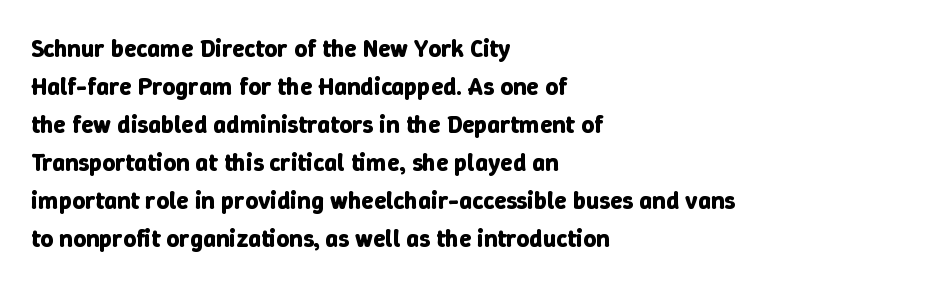
Q: Is the text bold? A: Yes.
Q: Is the text italic (slanted)? A: No, it is upright.
Q: Is the text underlined? A: No.
Q: How is the paragraph aligned? A: Left-aligned.
Q: Is the spacing between letters normal or unusually wide? A: Normal.
Q: Is the spacing between lines tight, normal or loose? A: Normal.
